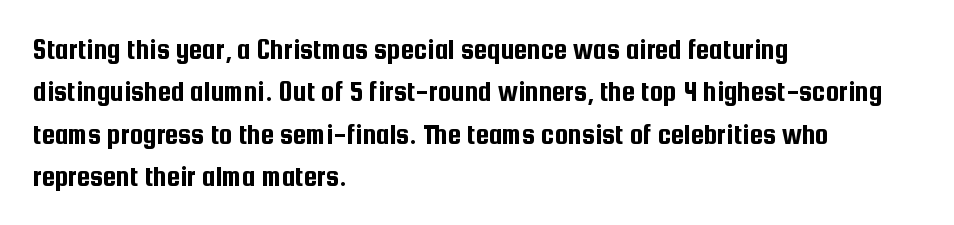
The image shows 30 px condensed sans-serif type, upright; set left-aligned, normal line spacing (1.41x), normal letter spacing, not underlined; low stroke contrast and a medium x-height.
